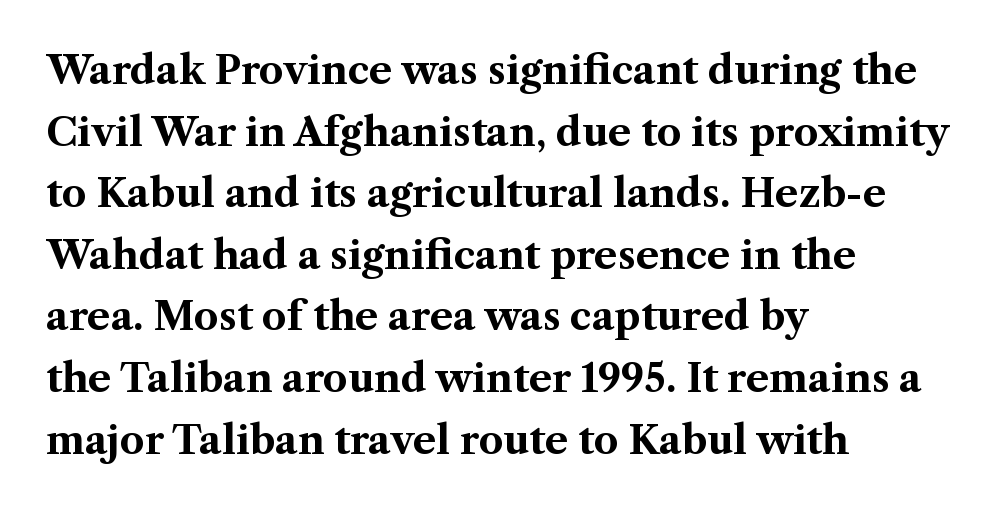
The image shows 39 px bold serif type, upright; set left-aligned, normal line spacing (1.58x), normal letter spacing, not underlined; medium stroke contrast and a medium x-height.
